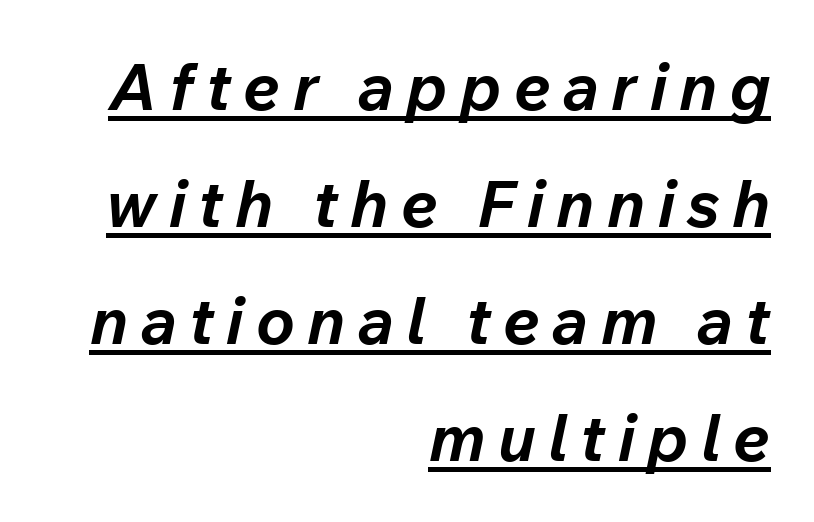
The image shows 65 px bold type, italic (leaning right); set right-aligned, line spacing 1.8x, underlined; low stroke contrast and a medium x-height.
